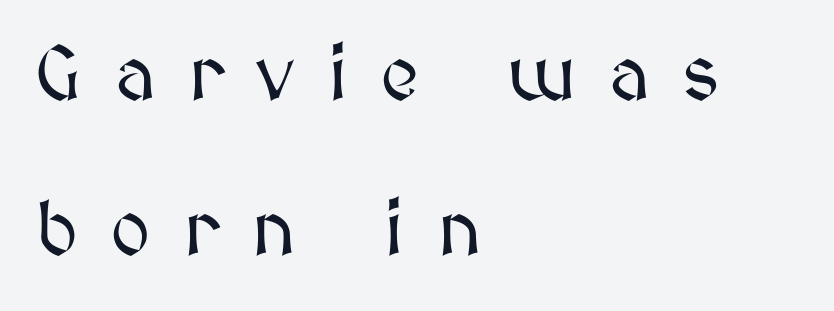
Has an underline been added? It has not. Successive baselines arrive slowly, with a big drop between each. Vertical strokes here are truly vertical. Compared with typical body copy, the letter spacing here is much looser. Proportional: the letters do not fall into vertical columns.
